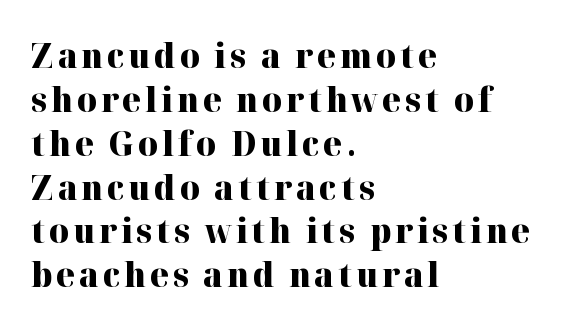
The image shows 34 px heavy serif type, upright; set left-aligned, normal line spacing (1.29x), not underlined; high stroke contrast and a medium x-height.
